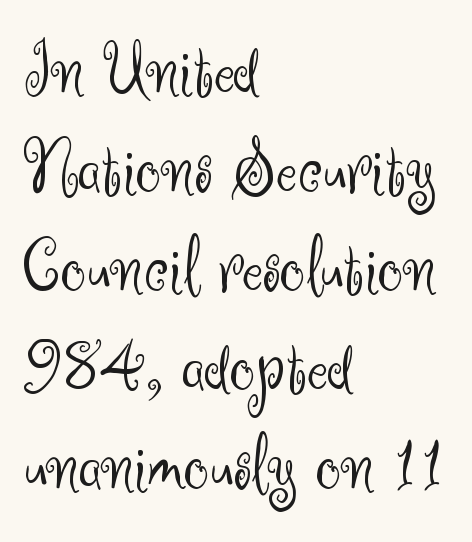
{"serif": "no", "italic": "no", "bold": "no", "weight": "light", "width": "normal", "stroke_contrast": "medium", "x_height": "small", "monospaced": "no", "underline": "no", "align": "left", "line_spacing": "normal", "line_spacing_ratio": 1.27, "letter_spacing": "normal", "letter_spacing_em": 0.0, "glyph_px": 78}
